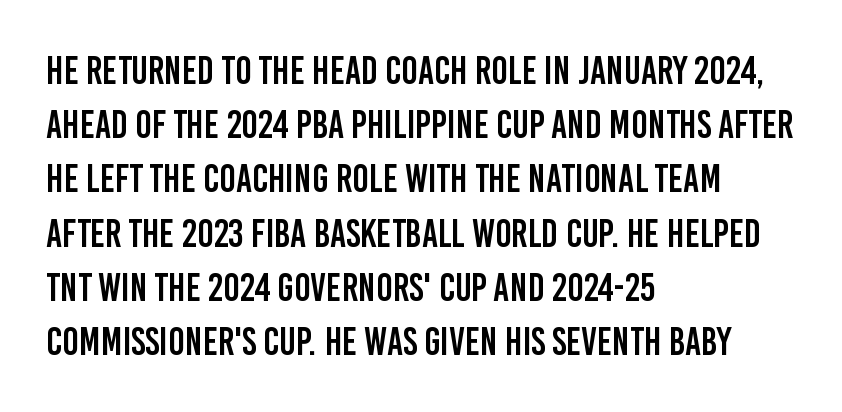
The image shows 39 px condensed sans-serif type, upright; set left-aligned, normal line spacing (1.39x), normal letter spacing, not underlined; low stroke contrast and a large x-height.
